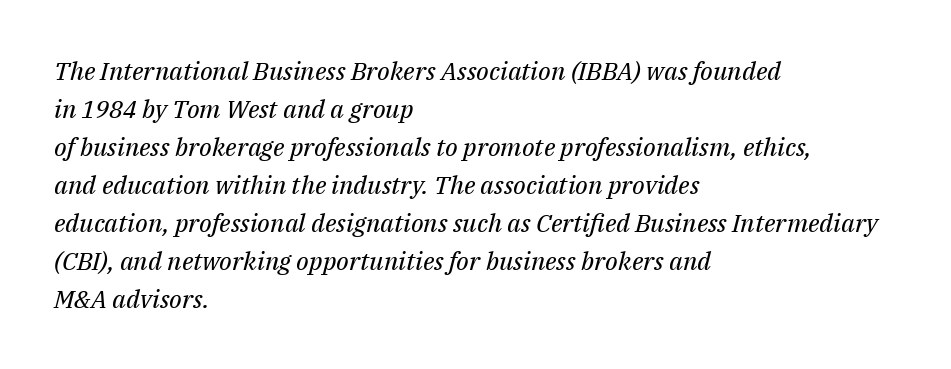
The image shows 25 px text type, italic (leaning right); set left-aligned, normal line spacing (1.52x), normal letter spacing, not underlined.
